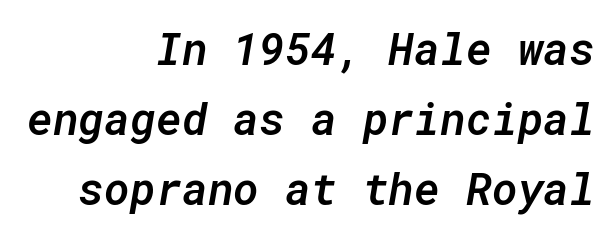
{"italic": "yes", "lean": "right", "slant_degrees": 10, "bold": "semi", "weight": "semibold", "width": "normal", "stroke_contrast": "low", "x_height": "medium", "monospaced": "yes", "underline": "no", "align": "right", "line_spacing": "normal", "line_spacing_ratio": 1.59, "letter_spacing": "normal", "letter_spacing_em": 0.0, "glyph_px": 44}
